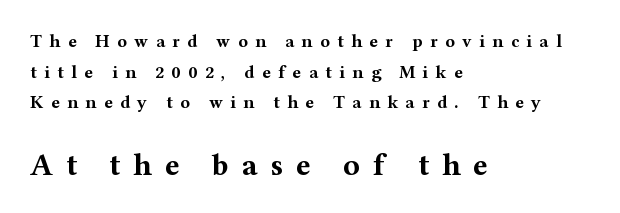
Q: Is the text bold? A: Yes.
Q: Is the text italic (slanted)? A: No, it is upright.
Q: Is the typeface a serif or a sans-serif typeface? A: Serif.
Q: Is the text underlined? A: No.
Q: How is the paragraph aligned? A: Left-aligned.
Q: Is the spacing between letters normal or unusually wide? A: Unusually wide.
Q: Is the spacing between lines tight, normal or loose? A: Normal.
Q: Which block of text is set in a larger size, the first (top) or the second (bottom)? A: The second (bottom) one.
Q: Width (condensed, normal, or wide)? A: Wide.
Q: Stroke contrast? A: Medium.
Q: x-height? A: Medium.
Q: Monospaced? A: No.
